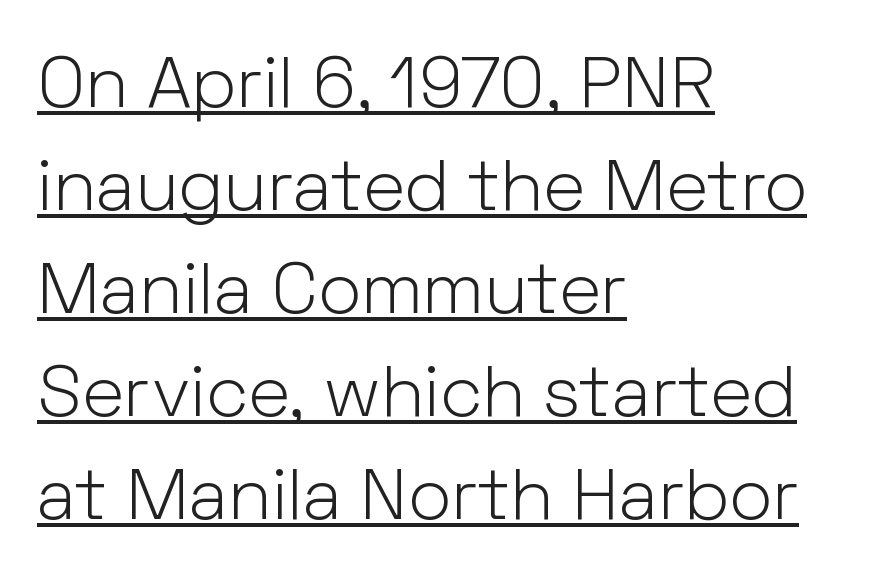
The image shows 73 px light sans-serif type, upright; set left-aligned, normal line spacing (1.41x), normal letter spacing, underlined; low stroke contrast and a medium x-height.
